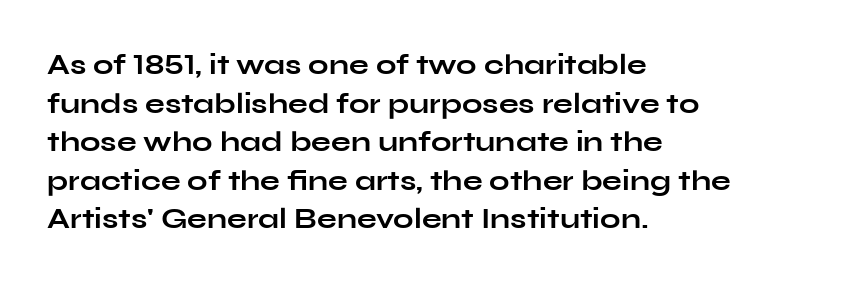
The image shows 29 px bold, wide sans-serif type, upright; set left-aligned, normal line spacing (1.33x), normal letter spacing, not underlined; low stroke contrast and a medium x-height.
